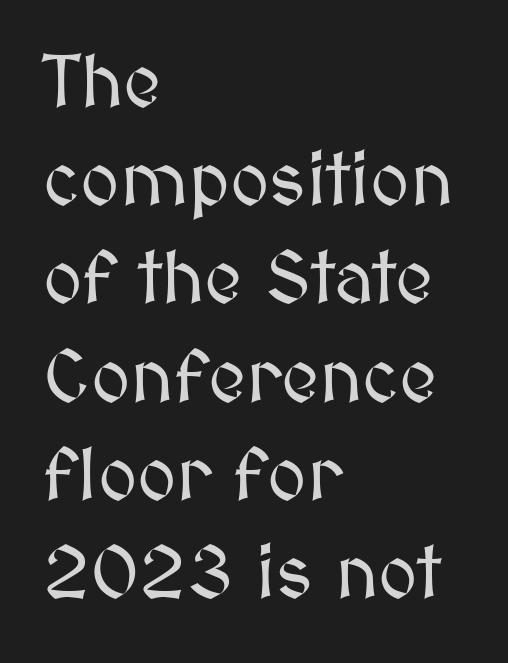
Q: Is the text italic (slanted)? A: No, it is upright.
Q: Is the text underlined? A: No.
Q: How is the paragraph aligned? A: Left-aligned.
Q: Is the spacing between letters normal or unusually wide? A: Normal.
Q: Is the spacing between lines tight, normal or loose? A: Normal.
Q: Width (condensed, normal, or wide)? A: Normal.
Q: Stroke contrast? A: Medium.
Q: x-height? A: Medium.
Q: Monospaced? A: No.
